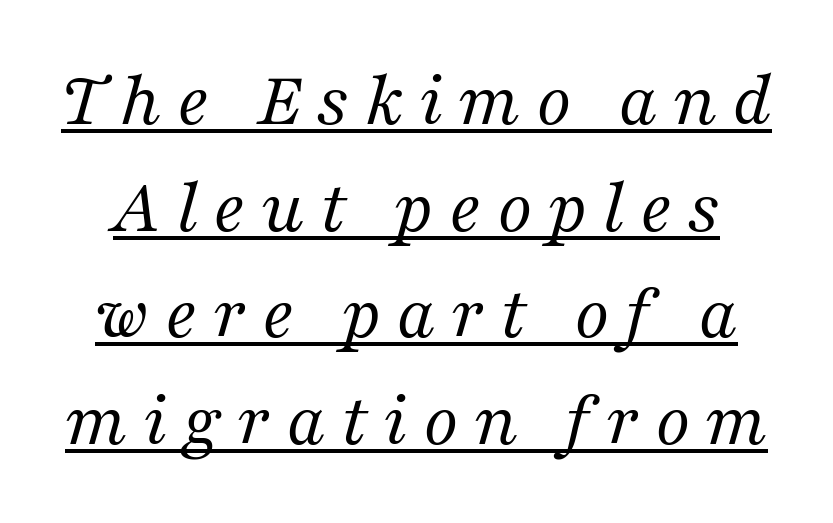
{"serif": "yes", "italic": "yes", "lean": "right", "slant_degrees": 16, "bold": "no", "weight": "regular", "width": "normal", "stroke_contrast": "medium", "x_height": "medium", "monospaced": "no", "underline": "yes", "line_spacing": "normal", "line_spacing_ratio": 1.35, "glyph_px": 79}
